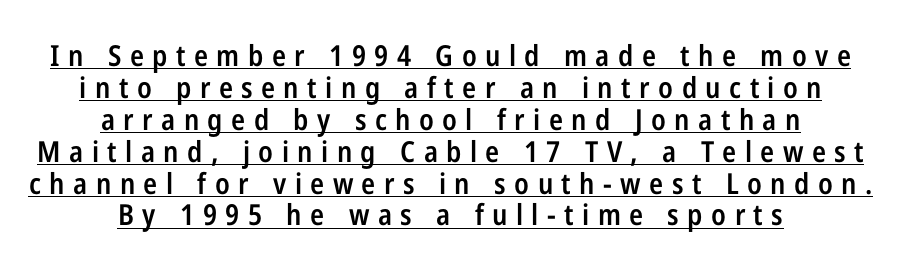
{"serif": "no", "italic": "no", "bold": "semi", "weight": "semibold", "width": "condensed", "stroke_contrast": "low", "x_height": "medium", "monospaced": "no", "underline": "yes", "align": "center", "line_spacing": "tight", "line_spacing_ratio": 1.1, "letter_spacing": "wide", "letter_spacing_em": 0.29, "glyph_px": 29}
